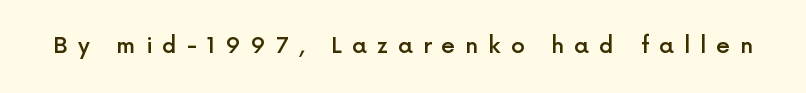
Q: Is the text bold? A: Semi-bold.
Q: Is the text italic (slanted)? A: No, it is upright.
Q: Is the text underlined? A: No.
Q: Is the spacing between letters normal or unusually wide? A: Unusually wide.
